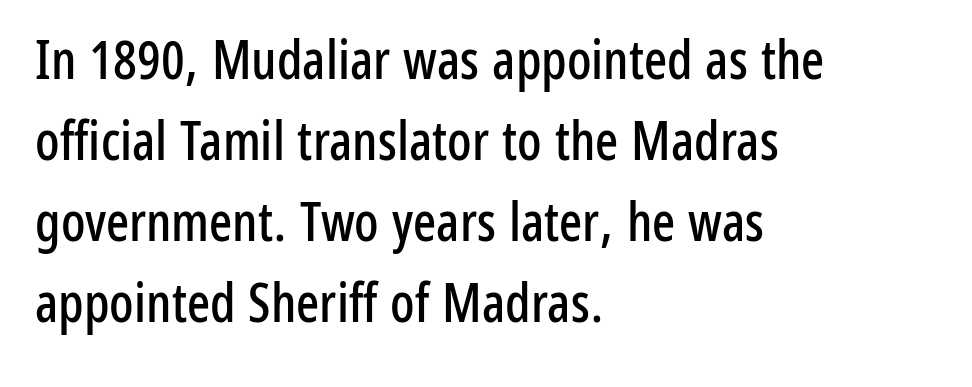
This is the regular roman posture of the typeface. Typographically, this falls in the sans-serif category. There is no visible air inserted between adjacent glyphs. The glyphs are unaccompanied by any horizontal stroke below them. Normally led — the rows are evenly, conventionally spaced. Which margin do the lines hug? The left one — the right edge is uneven.
